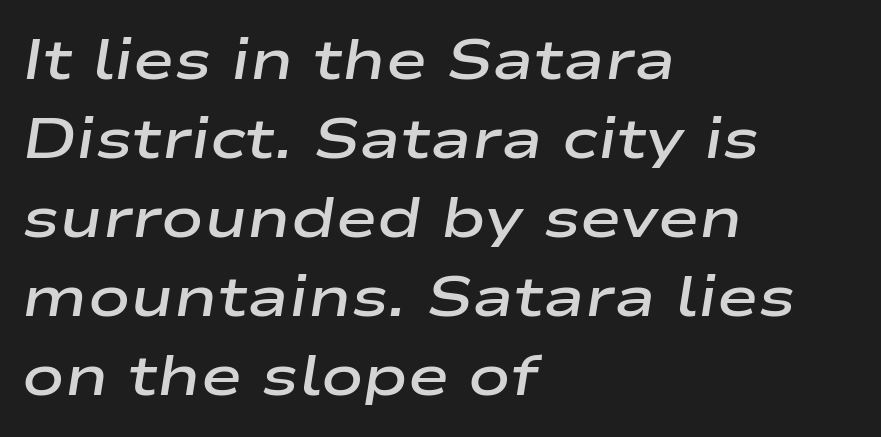
The image shows 56 px semibold, wide type, italic (leaning right); set left-aligned, normal line spacing (1.41x), normal letter spacing, not underlined; low stroke contrast and a medium x-height.
